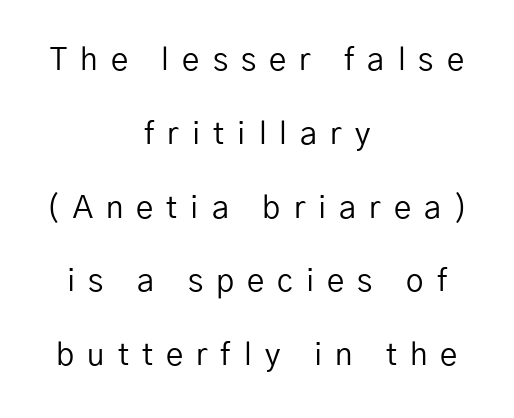
Q: Is the text bold? A: No.
Q: Is the text italic (slanted)? A: No, it is upright.
Q: Is the typeface a serif or a sans-serif typeface? A: Sans-serif.
Q: Is the text underlined? A: No.
Q: How is the paragraph aligned? A: Centered.
Q: Is the spacing between letters normal or unusually wide? A: Unusually wide.
Q: Is the spacing between lines tight, normal or loose? A: Loose.
Q: Width (condensed, normal, or wide)? A: Normal.
Q: Stroke contrast? A: Low.
Q: x-height? A: Medium.
Q: Monospaced? A: No.
